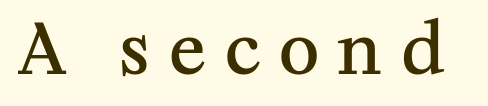
The gaps between neighbouring characters are conspicuously large. Underline: absent. Ordinary non-slanted type is in use. Each letter's strokes conclude with small projecting serifs. Note the varied advance widths — an 'i' is clearly narrower than an 'm'. Does the weight exceed regular? Yes, but only to semibold.
